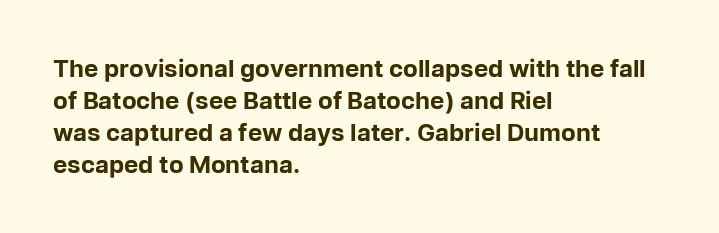
Heavy-handed strokes throughout: this text is bold. Ordinary non-slanted type is in use. The text block is weighted toward the left margin, trailing off unevenly rightward. Students, observe: this is what conventionally led text looks like. Students, note that the glyphs here touch the page at normal intervals. The words here are not underlined.
